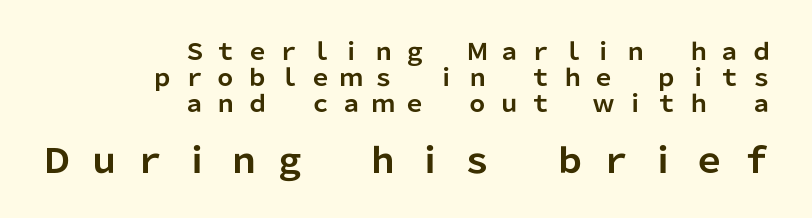
Regarding serifs, this sample does without them. Each row of text sits above clean, open space. Someone cranked the tracking dial way up on this one. The face used here appears at its bigger size in the lower chunk.
